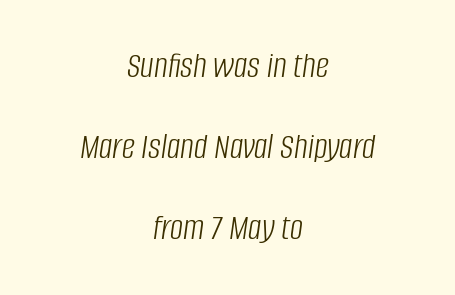
The image shows 37 px light, condensed type, italic (leaning right); set centered, loose line spacing (2.19x), normal letter spacing, not underlined; low stroke contrast and a large x-height.
